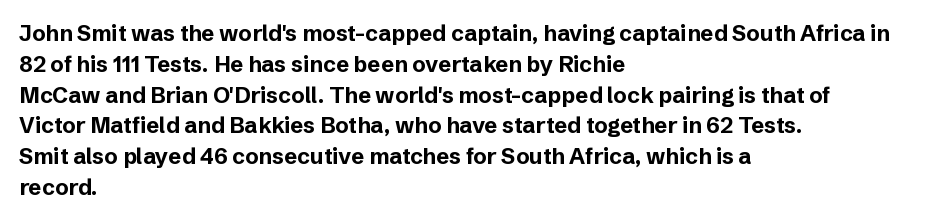
The image shows 22 px bold type, upright; set left-aligned, normal line spacing (1.4x), normal letter spacing, not underlined.
